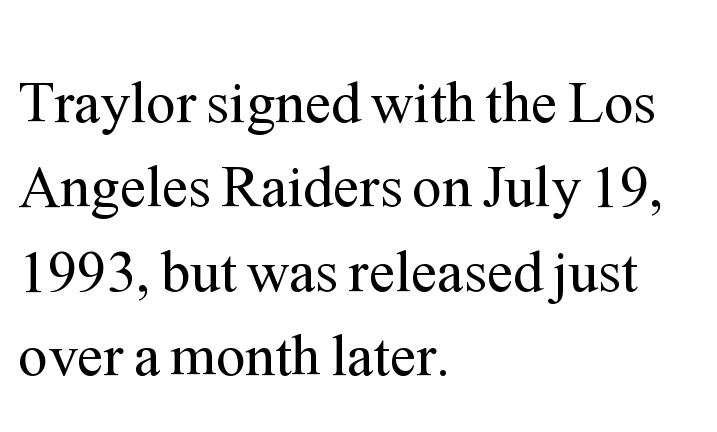
{"serif": "yes", "italic": "no", "bold": "no", "weight": "regular", "width": "normal", "stroke_contrast": "medium", "x_height": "medium", "monospaced": "no", "underline": "no", "align": "left", "line_spacing": "normal", "line_spacing_ratio": 1.43, "letter_spacing": "normal", "letter_spacing_em": 0.0, "glyph_px": 59}
